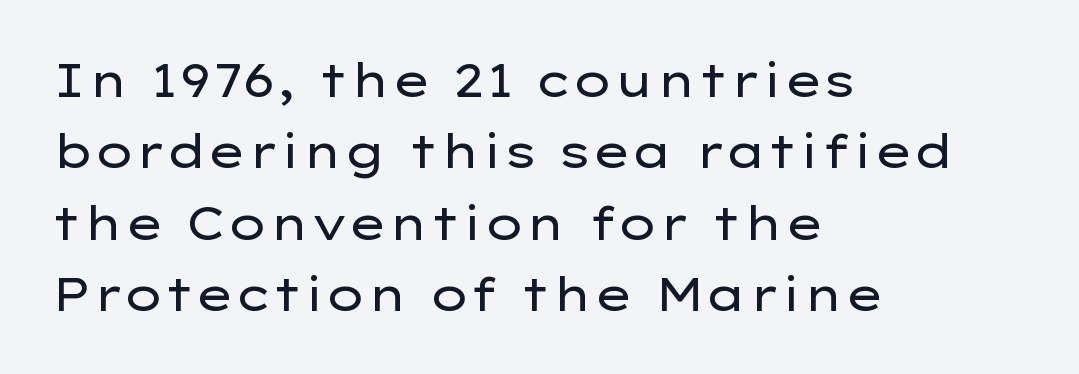
{"serif": "no", "italic": "no", "bold": "no", "weight": "regular", "width": "wide", "stroke_contrast": "low", "x_height": "medium", "monospaced": "no", "underline": "no", "align": "left", "line_spacing": "normal", "line_spacing_ratio": 1.55, "letter_spacing": "normal", "letter_spacing_em": 0.0, "glyph_px": 46}
